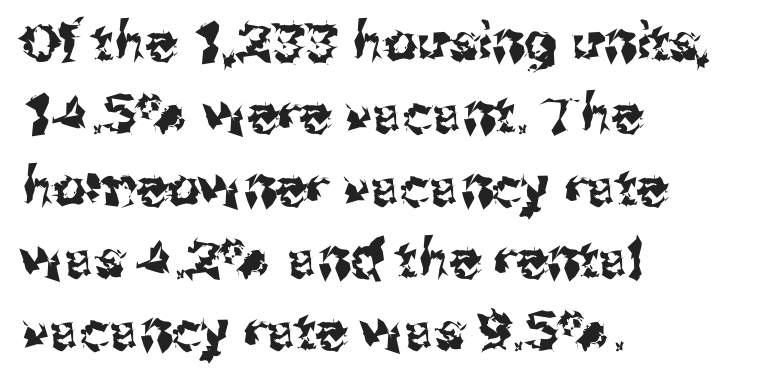
Short and long lines alike share a common starting point at left. This sample has the flowing, uneven cadence of proportional lettering. Nobody drew a line under any word here. Each word holds together tightly as a unit, with standard inter-letter gaps. A typesetter would label this face a sans. Italic: no, the glyphs are upright roman.
